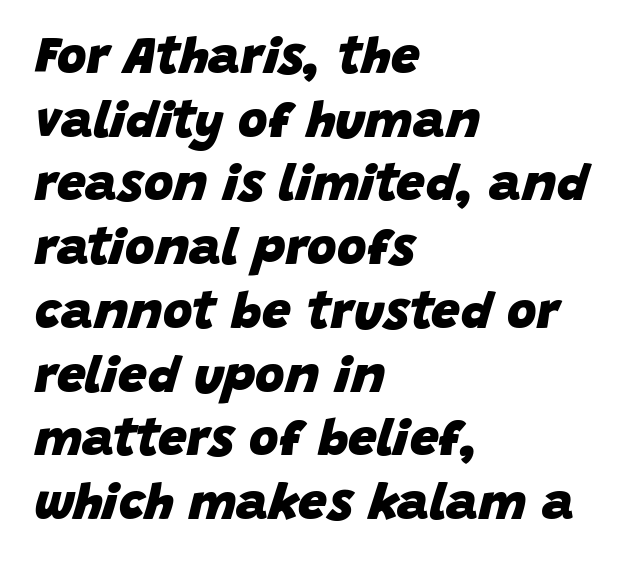
Decoration check: the copy has no underline. These lines sit exactly where default settings would place them. These lines were composed using italics. The paragraph has a hard left edge and a soft right edge. The letters advance in unequal steps, a hallmark of proportional type. The rendering uses a bold face; every stroke is thick and dark.
